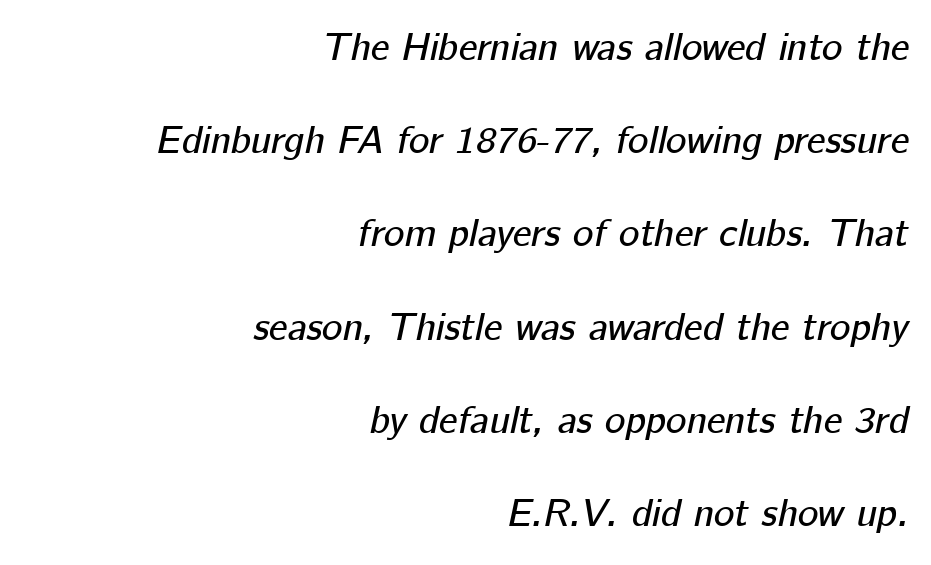
The image shows 39 px text type, italic (leaning right); set right-aligned, loose line spacing (2.39x), normal letter spacing, not underlined; low stroke contrast and a medium x-height.
